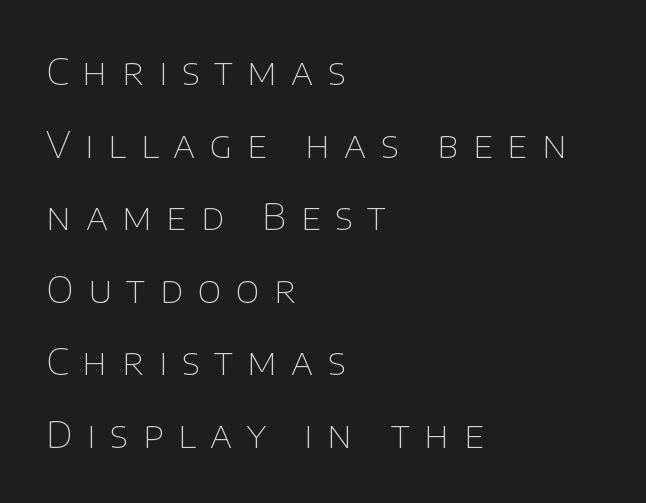
Q: Is the text bold? A: No.
Q: Is the text italic (slanted)? A: No, it is upright.
Q: Is the typeface a serif or a sans-serif typeface? A: Sans-serif.
Q: Is the text underlined? A: No.
Q: How is the paragraph aligned? A: Left-aligned.
Q: Is the spacing between letters normal or unusually wide? A: Unusually wide.
Q: Is the spacing between lines tight, normal or loose? A: Loose.
Q: Width (condensed, normal, or wide)? A: Normal.
Q: Stroke contrast? A: Low.
Q: x-height? A: Large.
Q: Monospaced? A: No.
